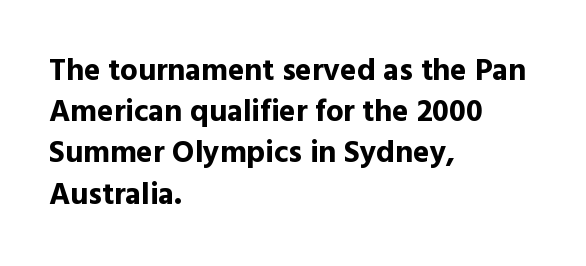
The glyphs are unaccompanied by any horizontal stroke below them. Every character sits straight up, as roman type does. Character widths vary here, with narrow letters taking less room than wide ones. Horizontal bands of white between lines are of average thickness.
